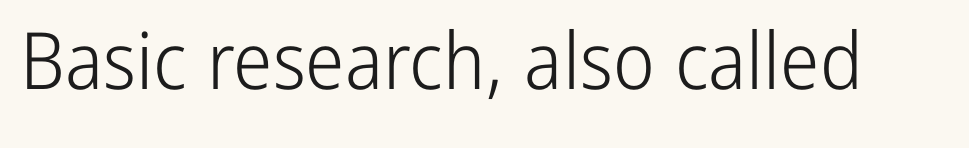
{"serif": "no", "italic": "no", "bold": "no", "weight": "light", "width": "condensed", "stroke_contrast": "low", "x_height": "medium", "monospaced": "no", "underline": "no", "letter_spacing": "normal", "letter_spacing_em": 0.0, "glyph_px": 79}
